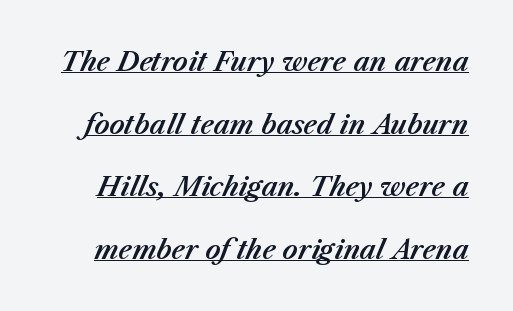
{"italic": "yes", "lean": "right", "slant_degrees": 23, "underline": "yes", "line_spacing": "loose", "line_spacing_ratio": 2.41, "letter_spacing": "normal", "letter_spacing_em": 0.0, "glyph_px": 26}
